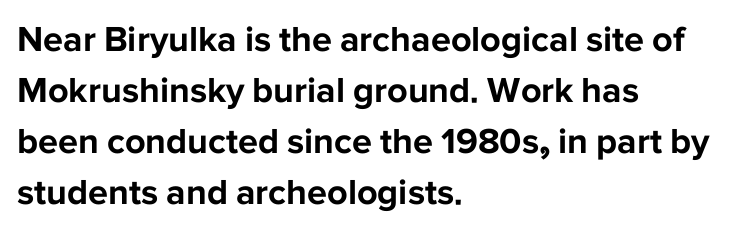
The type family on display is of the sans-serif kind. The rows are spaced the way most documents space them. Check under the words: just untouched page. Caption: multi-line text, flush left, ragged right. These lines are rendered in a variable-pitch font. In terms of posture, this sample is upright.
